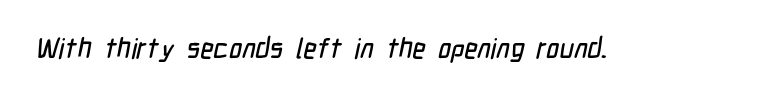
The image shows 28 px condensed sans-serif type; set normal letter spacing, not underlined; low stroke contrast and a medium x-height.
